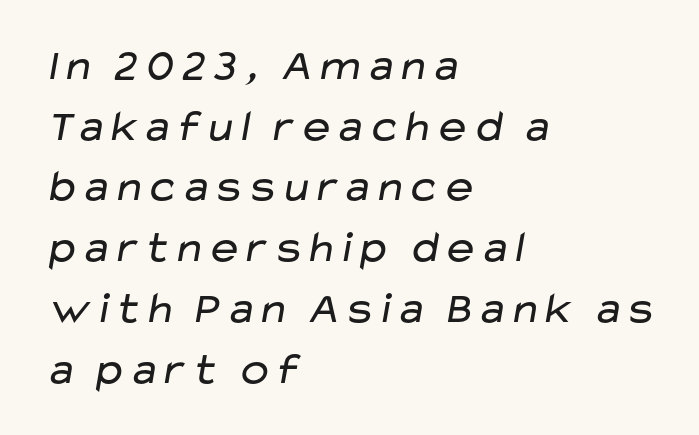
{"serif": "no", "bold": "no", "weight": "regular", "width": "wide", "stroke_contrast": "low", "x_height": "medium", "monospaced": "no", "underline": "no", "align": "left", "line_spacing": "normal", "line_spacing_ratio": 1.35, "letter_spacing": "normal", "letter_spacing_em": 0.0, "glyph_px": 45}
